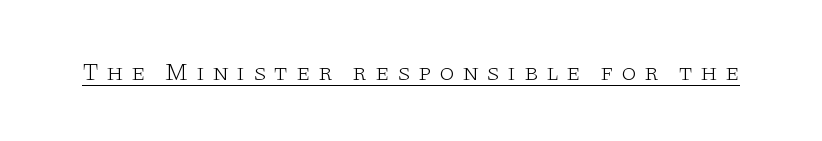
{"italic": "no", "bold": "no", "underline": "yes", "letter_spacing": "wide", "letter_spacing_em": 0.32, "glyph_px": 24}
